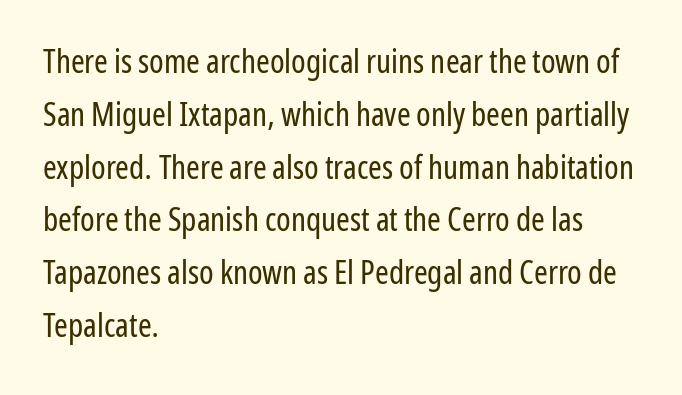
A clean baseline with only descenders dipping below it. This sample has the flowing, uneven cadence of proportional lettering. This rendering employs a face without finishing strokes, i.e., a sans-serif. Is the type heavy? It reads as light-to-regular instead. The font's upright variant was chosen for this text.
